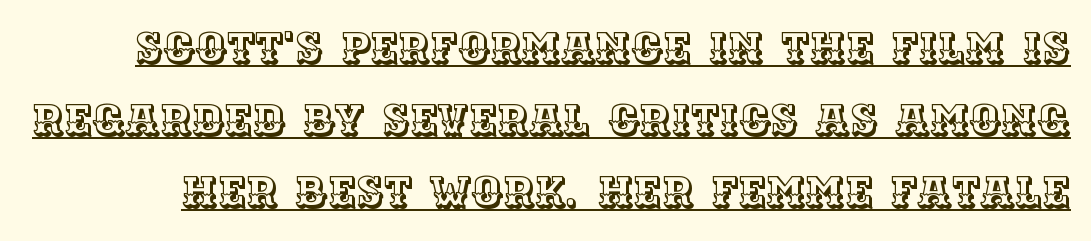
{"italic": "no", "width": "normal", "x_height": "large", "monospaced": "no", "underline": "yes", "line_spacing": "normal", "line_spacing_ratio": 1.68, "letter_spacing": "normal", "letter_spacing_em": 0.0, "glyph_px": 43}
